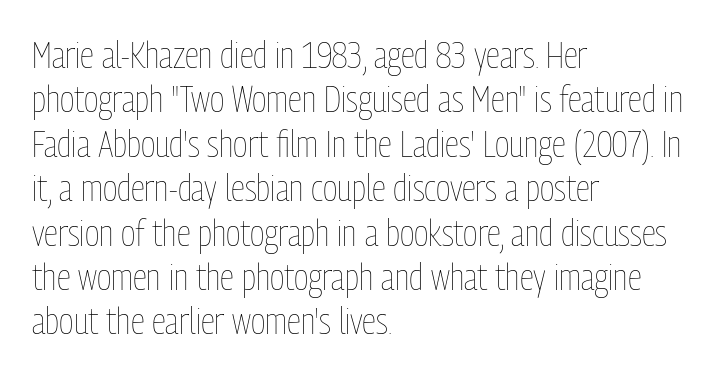
Visually the block forms a straight wall on the left and a jagged coastline on the right. Looks like regular typesetting: each glyph gets only the width it needs. The letters look calm and open, with moderate or lighter stems. Italic? Not at all — the glyphs are vertical. Words appear dense and cohesive because spacing is normal. The space beneath each line is pristine and unruled.
